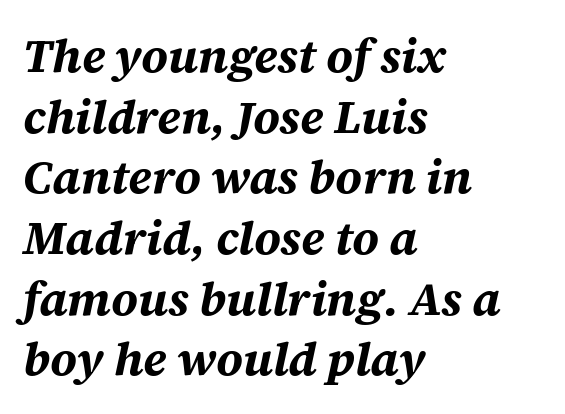
Q: Is the text bold? A: Yes.
Q: Is the text italic (slanted)? A: Yes, it leans right by about 12 degrees.
Q: Is the text underlined? A: No.
Q: How is the paragraph aligned? A: Left-aligned.
Q: Is the spacing between letters normal or unusually wide? A: Normal.
Q: Is the spacing between lines tight, normal or loose? A: Normal.
Q: Width (condensed, normal, or wide)? A: Normal.
Q: Stroke contrast? A: Medium.
Q: x-height? A: Large.
Q: Monospaced? A: No.
